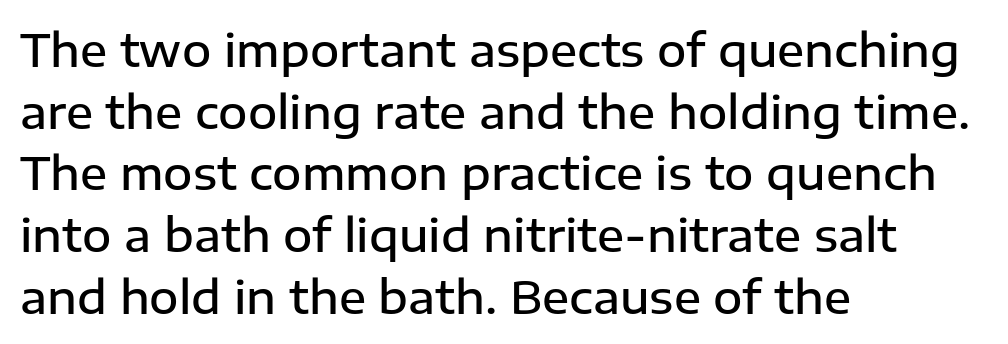
The rendering shows plain stroke endings on the letterforms — a sans-serif design. The string is rendered with underlining switched off. Evenly set lines give the paragraph a standard silhouette. A typesetter would mark this as roman, not italic. Is this a fixed-width face? No — the glyphs have proportional, varying widths.
